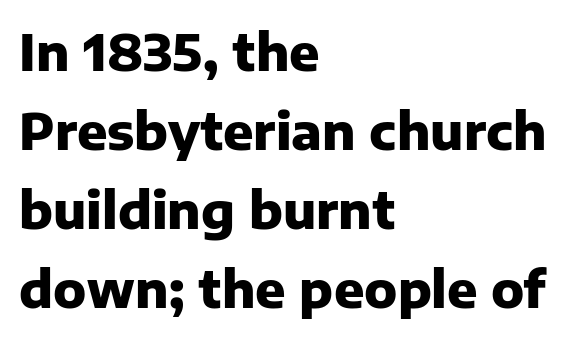
{"serif": "no", "italic": "no", "bold": "yes", "weight": "heavy", "width": "normal", "stroke_contrast": "low", "x_height": "medium", "monospaced": "no", "underline": "no", "align": "left", "line_spacing": "normal", "line_spacing_ratio": 1.58, "letter_spacing": "normal", "letter_spacing_em": 0.0, "glyph_px": 50}
